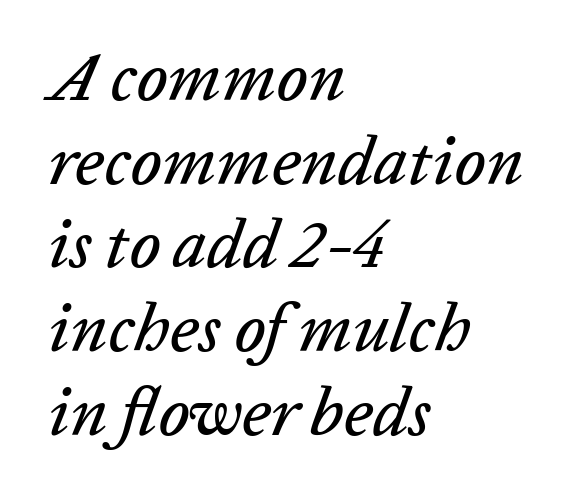
The image shows 68 px text type, italic (leaning right); set left-aligned, line spacing 1.23x, normal letter spacing, not underlined; low stroke contrast and a medium x-height.
